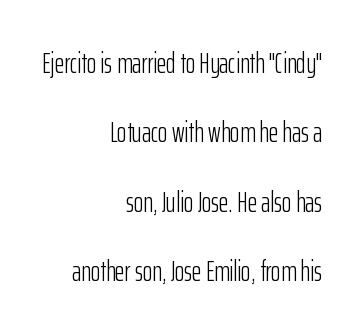
The image shows 29 px light, condensed sans-serif type, upright; set right-aligned, loose line spacing (2.39x), normal letter spacing, not underlined; low stroke contrast and a medium x-height.
